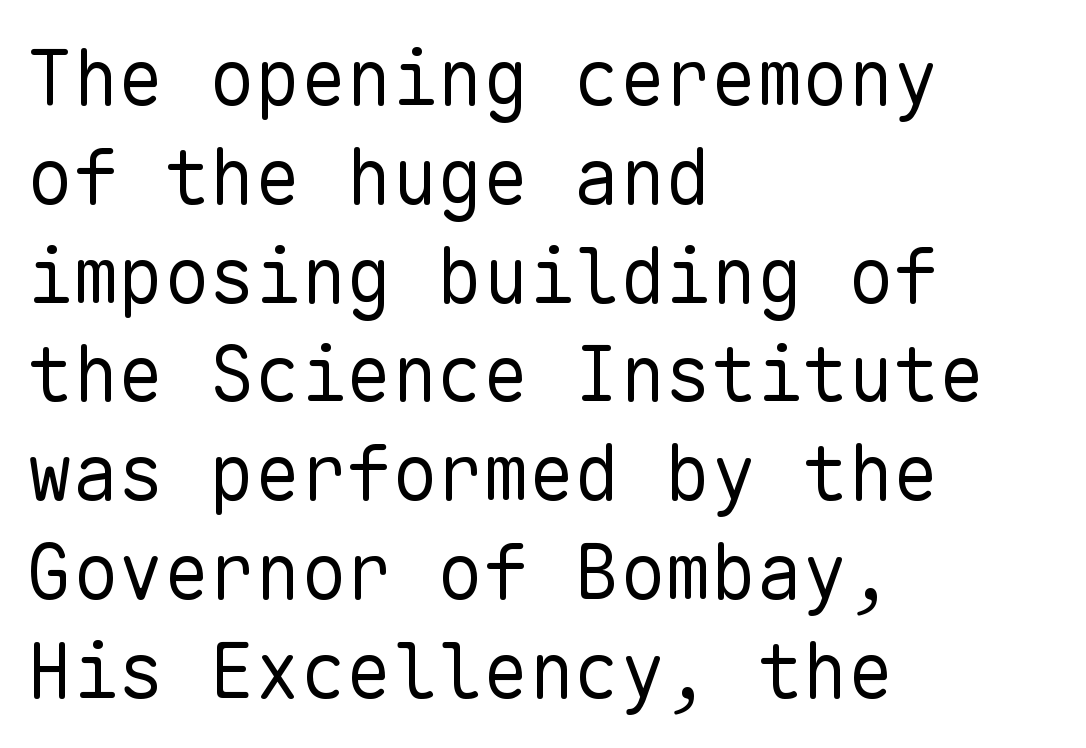
{"serif": "no", "italic": "no", "bold": "no", "weight": "regular", "width": "normal", "stroke_contrast": "low", "x_height": "medium", "monospaced": "yes", "underline": "no", "align": "left", "line_spacing": "normal", "line_spacing_ratio": 1.3, "letter_spacing": "normal", "letter_spacing_em": 0.0, "glyph_px": 76}
